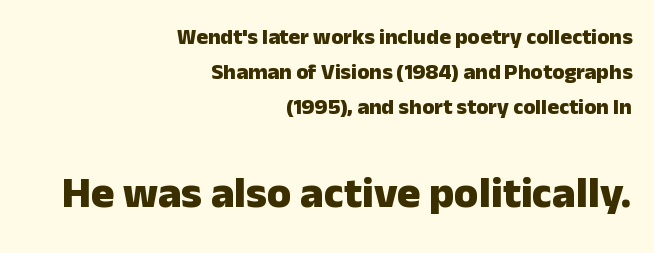
The image shows 44 px heavy sans-serif type, upright; set right-aligned, normal line spacing (1.6x), normal letter spacing, not underlined; the second (bottom) block is 2.0x larger; low stroke contrast and a medium x-height.
